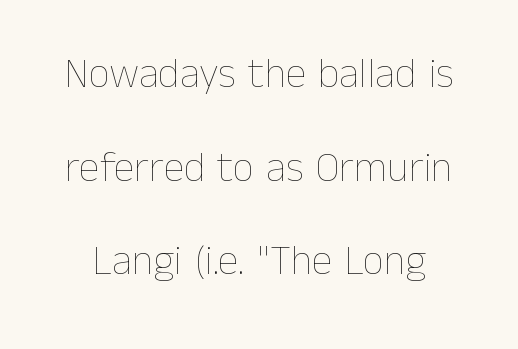
The image shows 42 px thin type, upright; set loose line spacing (2.23x), normal letter spacing, not underlined; low stroke contrast and a medium x-height.
